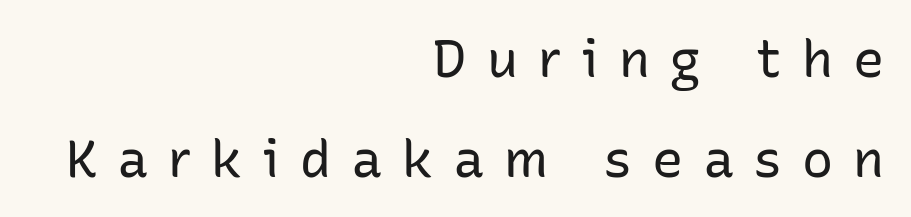
Line ends are locked; line starts wander. The letters advance in unequal steps, a hallmark of proportional type. Look at the tracking — it's clearly loosened, letters drifting apart. A typesetter would label this face a sans.
